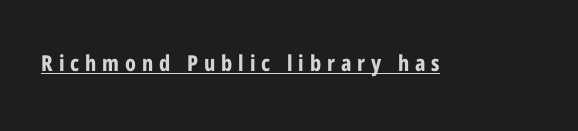
{"italic": "no", "bold": "yes", "underline": "yes", "letter_spacing": "wide", "letter_spacing_em": 0.27, "glyph_px": 22}
